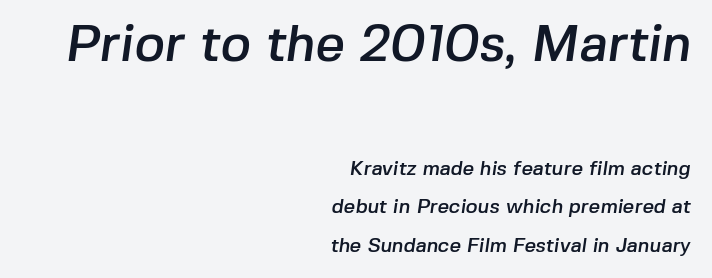
Q: Is the typeface a serif or a sans-serif typeface? A: Sans-serif.
Q: Is the text underlined? A: No.
Q: How is the paragraph aligned? A: Right-aligned.
Q: Is the spacing between letters normal or unusually wide? A: Normal.
Q: Is the spacing between lines tight, normal or loose? A: Loose.
Q: Which block of text is set in a larger size, the first (top) or the second (bottom)? A: The first (top) one.
Q: Width (condensed, normal, or wide)? A: Normal.
Q: Stroke contrast? A: Low.
Q: x-height? A: Medium.
Q: Monospaced? A: No.
